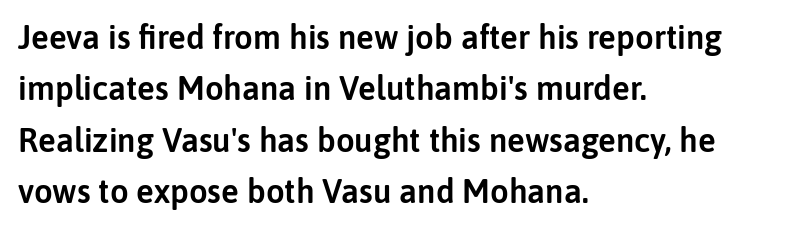
{"serif": "no", "italic": "no", "width": "normal", "stroke_contrast": "low", "x_height": "medium", "monospaced": "no", "underline": "no", "align": "left", "line_spacing": "normal", "line_spacing_ratio": 1.56, "letter_spacing": "normal", "letter_spacing_em": 0.0, "glyph_px": 33}
